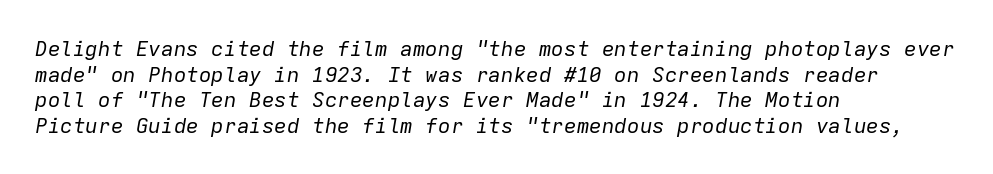
{"italic": "yes", "lean": "right", "slant_degrees": 9, "bold": "no", "underline": "no", "align": "left", "line_spacing_ratio": 1.22, "letter_spacing": "normal", "letter_spacing_em": 0.0, "glyph_px": 21}
